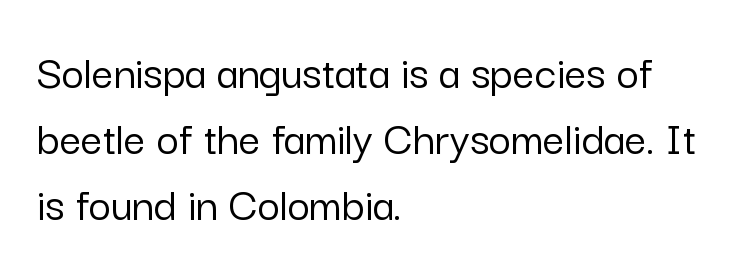
A clean baseline with only descenders dipping below it. Is the letter spacing exaggerated? No — it looks like the ordinary default. Interline gaps are of average width in this sample. Casual observation: everything's shoved over to the left. Note the varied advance widths — an 'i' is clearly narrower than an 'm'. The specimen reads as upright at a glance.
